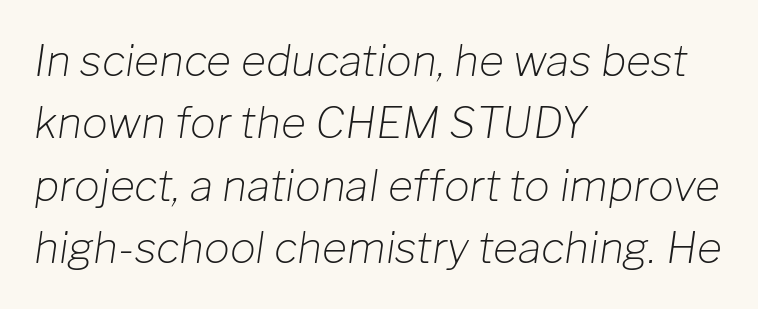
{"italic": "yes", "lean": "right", "slant_degrees": 8, "bold": "no", "weight": "light", "width": "normal", "stroke_contrast": "low", "x_height": "medium", "monospaced": "no", "underline": "no", "align": "left", "line_spacing": "normal", "line_spacing_ratio": 1.45, "letter_spacing": "normal", "letter_spacing_em": 0.0, "glyph_px": 43}
